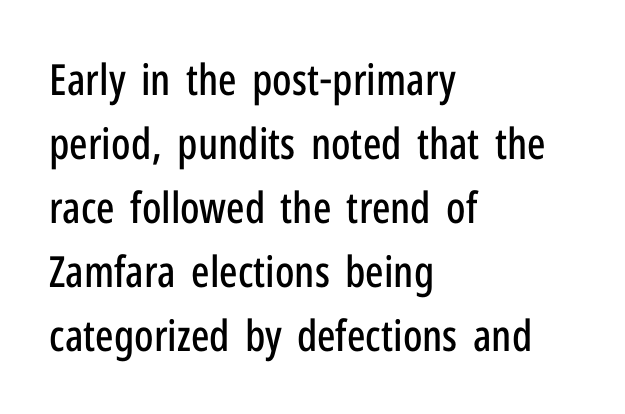
{"serif": "no", "italic": "no", "width": "condensed", "stroke_contrast": "low", "x_height": "medium", "monospaced": "no", "underline": "no", "align": "left", "line_spacing": "normal", "line_spacing_ratio": 1.49, "letter_spacing": "normal", "letter_spacing_em": 0.0, "glyph_px": 43}
